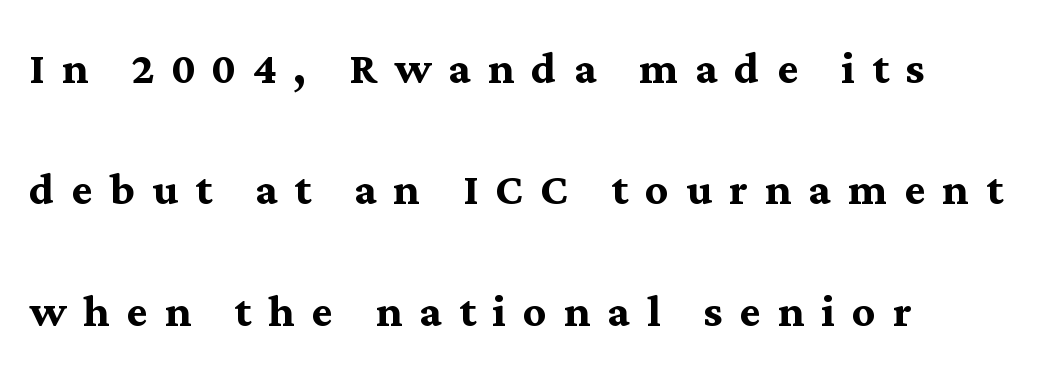
Q: Is the text bold? A: Yes.
Q: Is the text italic (slanted)? A: No, it is upright.
Q: Is the typeface a serif or a sans-serif typeface? A: Serif.
Q: Is the text underlined? A: No.
Q: How is the paragraph aligned? A: Left-aligned.
Q: Is the spacing between letters normal or unusually wide? A: Unusually wide.
Q: Is the spacing between lines tight, normal or loose? A: Loose.
Q: Width (condensed, normal, or wide)? A: Normal.
Q: Stroke contrast? A: Medium.
Q: x-height? A: Medium.
Q: Monospaced? A: No.
